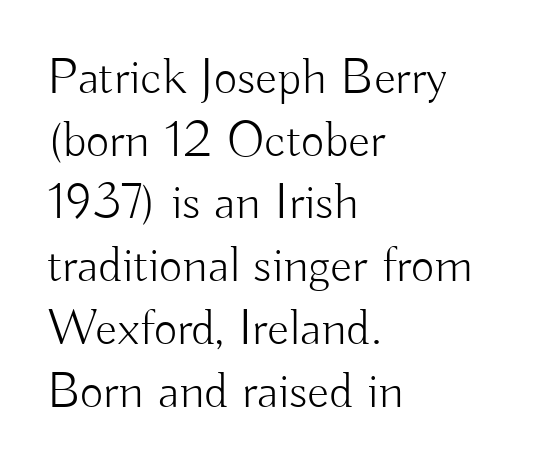
Posture: straight, roman, zero tilt. The passage shown is typed in a proportional face where columns would drift. Lines of text with bare space underneath. Caption: face not bold, strokes unweighted. This sample uses a sans-serif face.
